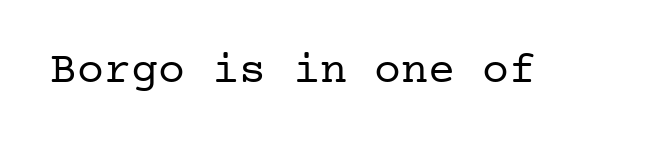
The image shows 45 px regular-weight serif type, upright; set normal letter spacing, not underlined; low stroke contrast and a medium x-height.
